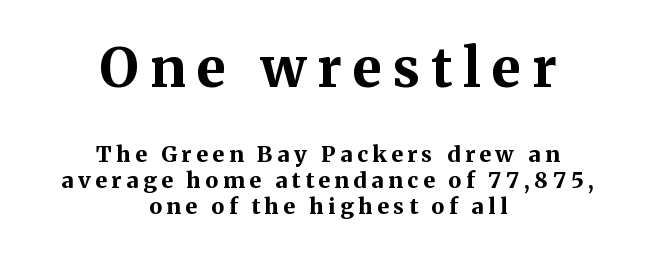
Q: Is the text bold? A: Yes.
Q: Is the text italic (slanted)? A: No, it is upright.
Q: Is the typeface a serif or a sans-serif typeface? A: Serif.
Q: Is the text underlined? A: No.
Q: How is the paragraph aligned? A: Centered.
Q: Is the spacing between letters normal or unusually wide? A: Unusually wide.
Q: Which block of text is set in a larger size, the first (top) or the second (bottom)? A: The first (top) one.
Q: Width (condensed, normal, or wide)? A: Normal.
Q: Stroke contrast? A: Medium.
Q: x-height? A: Medium.
Q: Monospaced? A: No.
